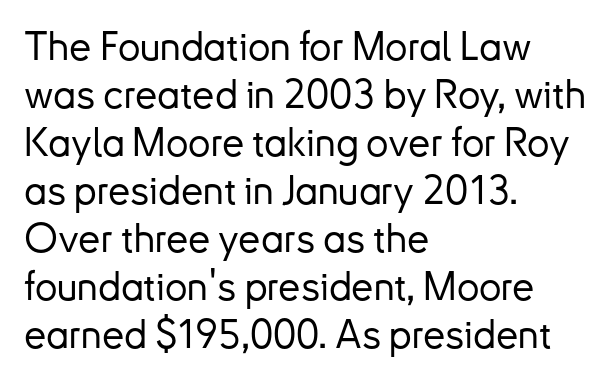
The image shows 40 px sans-serif type, upright; set left-aligned, line spacing 1.2x, normal letter spacing, not underlined; low stroke contrast and a small x-height.
